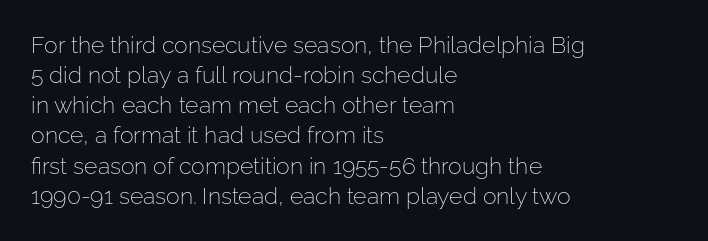
Teacher's note: observe the even left margin — that is flush-left alignment. Does extra space separate the letters? No, they use regular spacing. In terms of posture, this sample is upright. The glyphs are unaccompanied by any horizontal stroke below them. The lines sit at an ordinary, default distance from one another.
